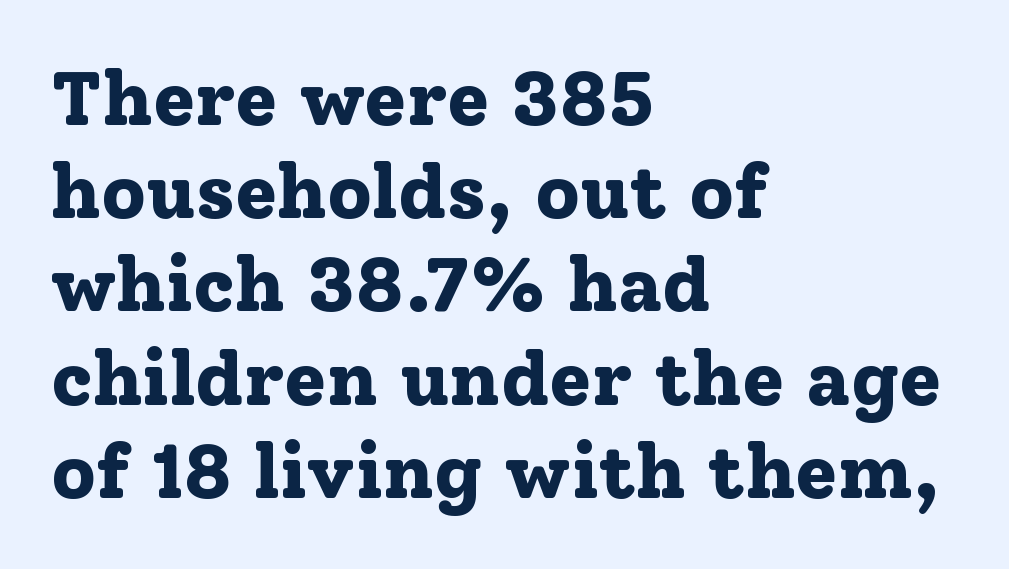
{"serif": "yes", "italic": "no", "bold": "yes", "weight": "bold", "width": "normal", "stroke_contrast": "low", "x_height": "medium", "monospaced": "no", "underline": "no", "align": "left", "line_spacing_ratio": 1.21, "letter_spacing": "normal", "letter_spacing_em": 0.0, "glyph_px": 77}
